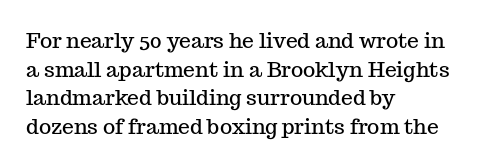
The rendering keeps characters at their native spacing. Does the lettering tilt? It doesn't — this is upright. Descender tails drop into unmarked territory. The lines sit at an ordinary, default distance from one another. One-word summary of the alignment: left.
